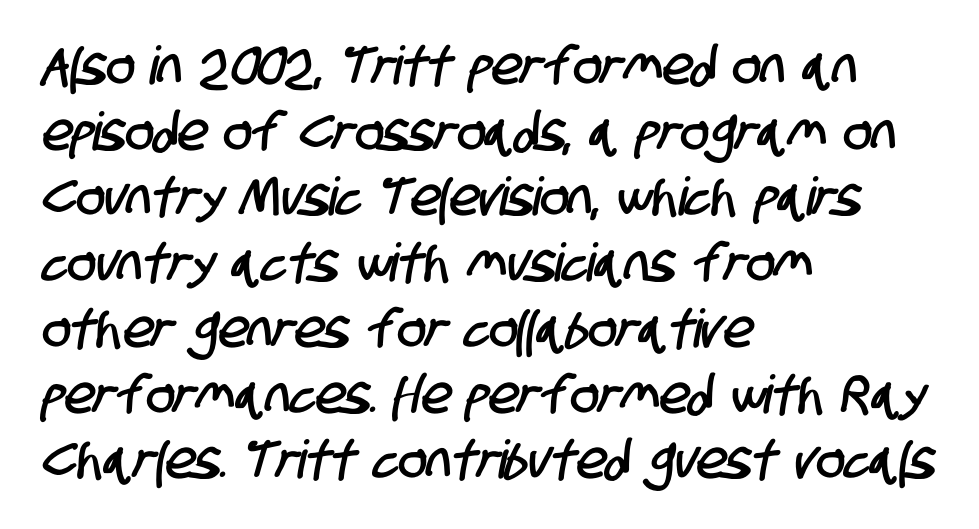
{"serif": "no", "width": "condensed", "stroke_contrast": "low", "x_height": "large", "monospaced": "no", "underline": "no", "align": "left", "line_spacing_ratio": 1.24, "letter_spacing": "normal", "letter_spacing_em": 0.0, "glyph_px": 53}
